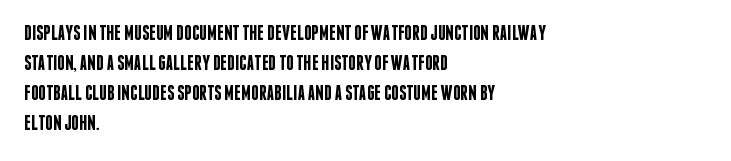
{"italic": "no", "bold": "semi", "underline": "no", "align": "left", "line_spacing": "normal", "line_spacing_ratio": 1.43, "letter_spacing": "normal", "letter_spacing_em": 0.0, "glyph_px": 21}
